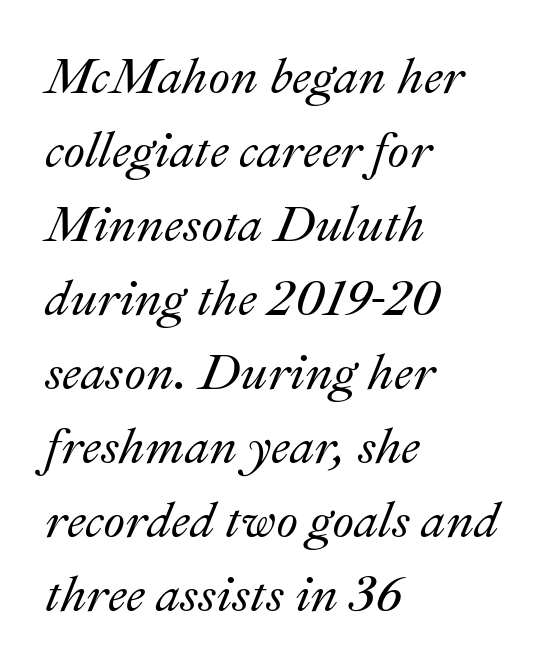
Standard letterfit; no display-style spreading of the glyphs. When letters slant like this, we call the style italic. Every row of glyphs begins at an identical x-position on the left. A typesetter would call this proportional, since set widths differ per character. The foot of each line stays bare and open. How would I describe the line gaps? Plain and ordinary.
